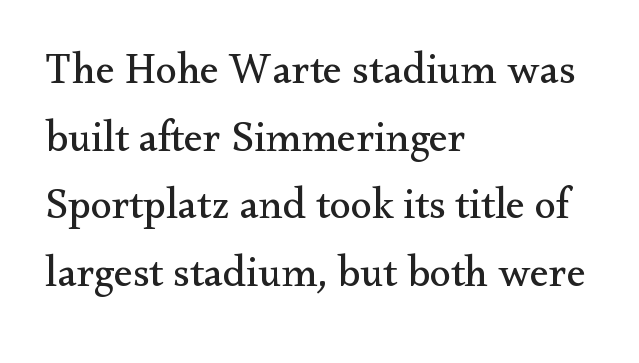
Proportional: the letters do not fall into vertical columns. The passage shown is typeset with a serif family. Whoever set this chose a conventional vertical rhythm. Default kerning and tracking; the words read as compact shapes. Every stem runs plumb, perpendicular to the baseline.
